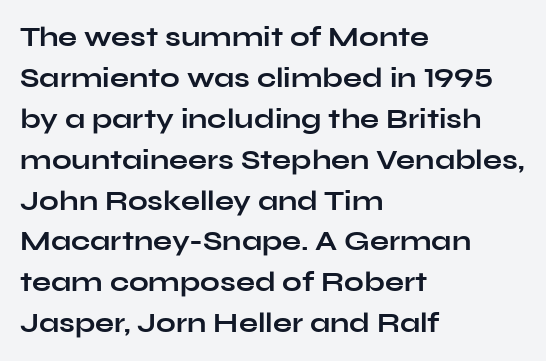
{"serif": "no", "italic": "no", "bold": "yes", "weight": "bold", "width": "wide", "stroke_contrast": "low", "x_height": "medium", "monospaced": "no", "underline": "no", "align": "left", "line_spacing": "normal", "line_spacing_ratio": 1.46, "letter_spacing": "normal", "letter_spacing_em": 0.0, "glyph_px": 28}
